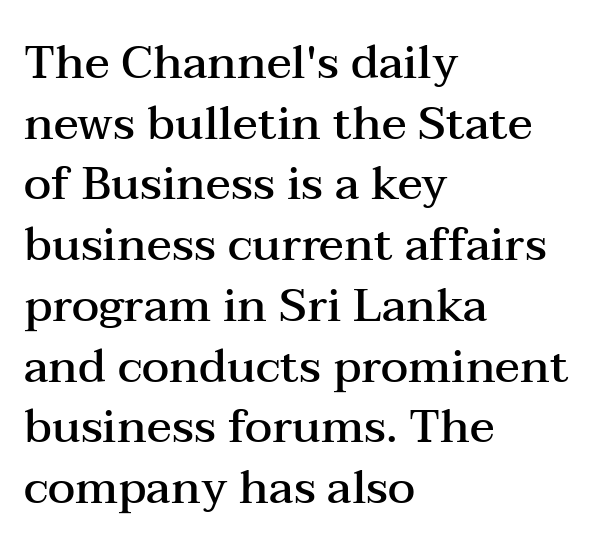
Q: Is the text bold? A: Semi-bold.
Q: Is the text italic (slanted)? A: No, it is upright.
Q: Is the typeface a serif or a sans-serif typeface? A: Serif.
Q: Is the text underlined? A: No.
Q: How is the paragraph aligned? A: Left-aligned.
Q: Is the spacing between letters normal or unusually wide? A: Normal.
Q: Is the spacing between lines tight, normal or loose? A: Normal.
Q: Width (condensed, normal, or wide)? A: Wide.
Q: Stroke contrast? A: Medium.
Q: x-height? A: Medium.
Q: Monospaced? A: No.
